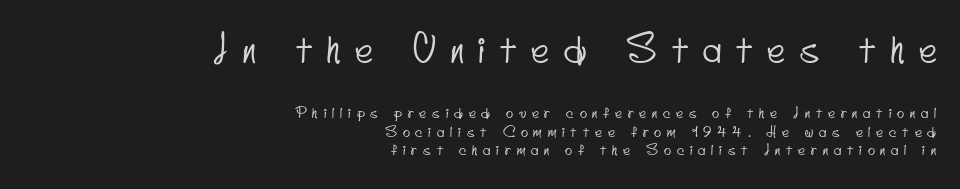
Is the letter spacing exaggerated? Yes — the characters are pushed far apart. Line ends are locked; line starts wander. Only glyphs here, with clear space below each row. What's the leading like? Ordinary, nothing unusual. The glyphs in this specimen are sans serif.
